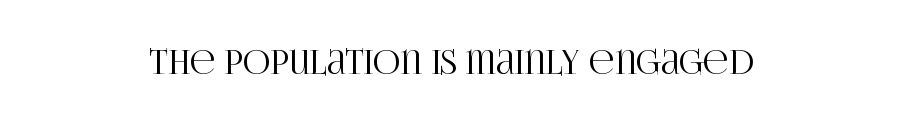
In terms of letterform style, serifs are clearly present. Rule under the text: the space is simply empty. Italic: no, the glyphs are upright roman. The passage shown is typed in a proportional face where columns would drift.
